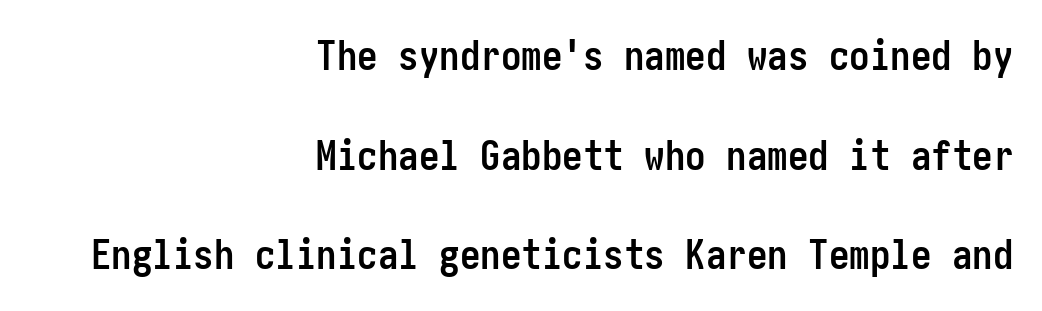
The image shows 41 px semibold, condensed sans-serif type, upright; set right-aligned, loose line spacing (2.43x), normal letter spacing, not underlined; low stroke contrast and a medium x-height.
